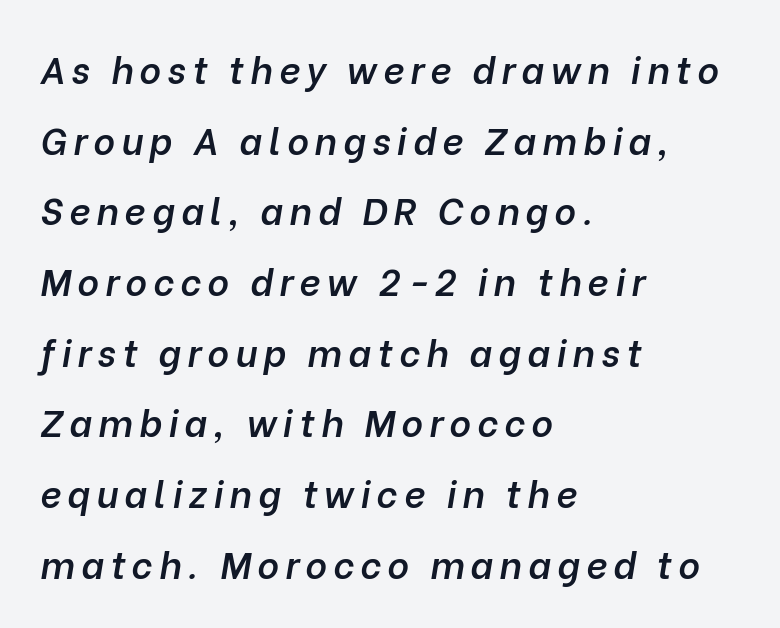
{"italic": "yes", "lean": "right", "slant_degrees": 10, "bold": "semi", "weight": "semibold", "width": "normal", "stroke_contrast": "low", "x_height": "medium", "monospaced": "no", "underline": "no", "align": "left", "line_spacing": "loose", "line_spacing_ratio": 1.91, "glyph_px": 37}
